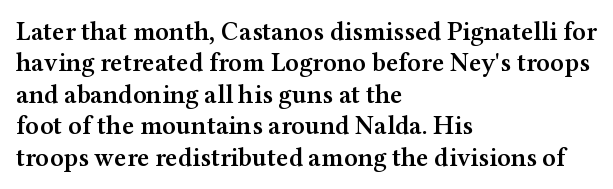
Q: Is the text bold? A: Semi-bold.
Q: Is the text italic (slanted)? A: No, it is upright.
Q: Is the text underlined? A: No.
Q: How is the paragraph aligned? A: Left-aligned.
Q: Is the spacing between letters normal or unusually wide? A: Normal.
